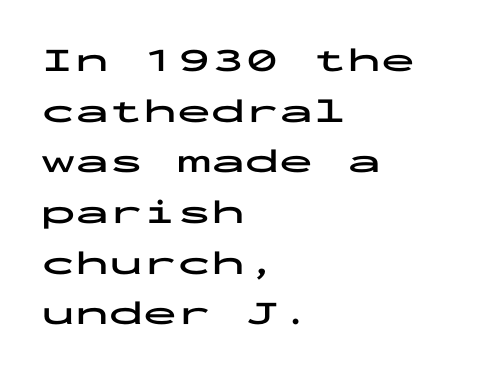
Q: Is the text bold? A: Yes.
Q: Is the text italic (slanted)? A: No, it is upright.
Q: Is the typeface a serif or a sans-serif typeface? A: Sans-serif.
Q: Is the text underlined? A: No.
Q: How is the paragraph aligned? A: Left-aligned.
Q: Is the spacing between letters normal or unusually wide? A: Normal.
Q: Is the spacing between lines tight, normal or loose? A: Normal.
Q: Width (condensed, normal, or wide)? A: Wide.
Q: Stroke contrast? A: Low.
Q: x-height? A: Medium.
Q: Monospaced? A: Yes.
